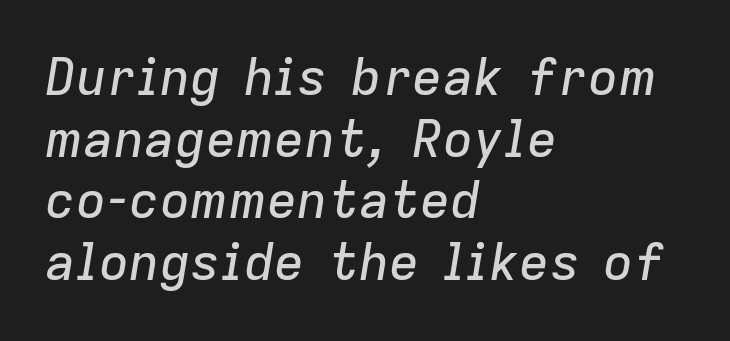
Here the glyphs are tracked normally, forming tight word shapes. Slanted lettering throughout. Alignment: flush left. The area under the type is left untouched.
